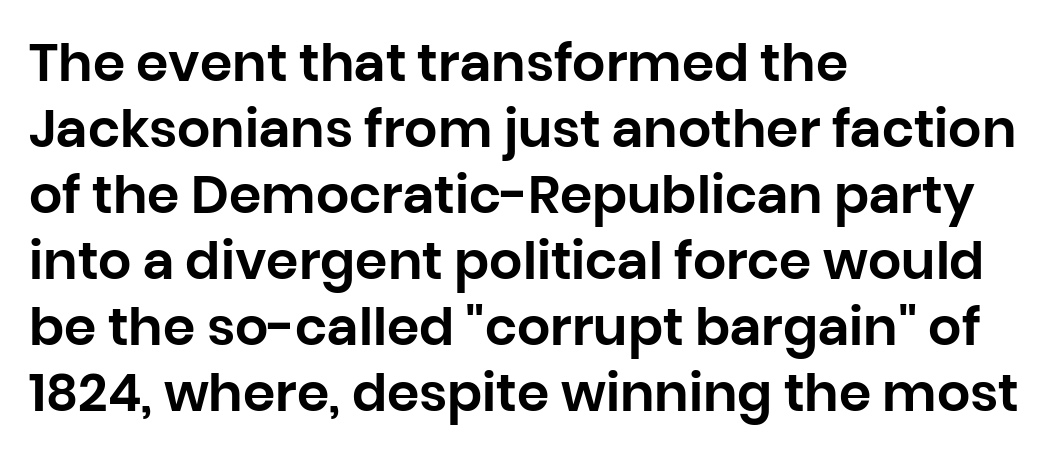
{"serif": "no", "italic": "no", "width": "normal", "stroke_contrast": "low", "x_height": "large", "monospaced": "no", "underline": "no", "align": "left", "line_spacing": "normal", "line_spacing_ratio": 1.27, "letter_spacing": "normal", "letter_spacing_em": 0.0, "glyph_px": 52}
